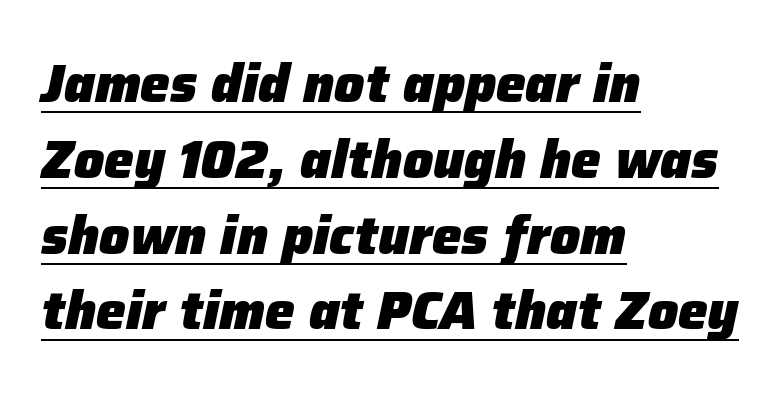
Here the designer chose a conventional face with non-uniform glyph widths. When letters slant like this, we call the style italic. Caption: standard tracking, unaltered. Like a heading marked for emphasis, these lines bear an underscore.
